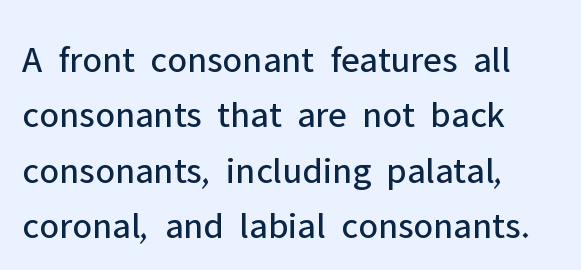
Q: Is the text bold? A: No.
Q: Is the text italic (slanted)? A: No, it is upright.
Q: Is the typeface a serif or a sans-serif typeface? A: Sans-serif.
Q: Is the text underlined? A: No.
Q: How is the paragraph aligned? A: Left-aligned.
Q: Is the spacing between letters normal or unusually wide? A: Normal.
Q: Is the spacing between lines tight, normal or loose? A: Normal.
Q: Width (condensed, normal, or wide)? A: Normal.
Q: Stroke contrast? A: Low.
Q: x-height? A: Medium.
Q: Monospaced? A: No.
